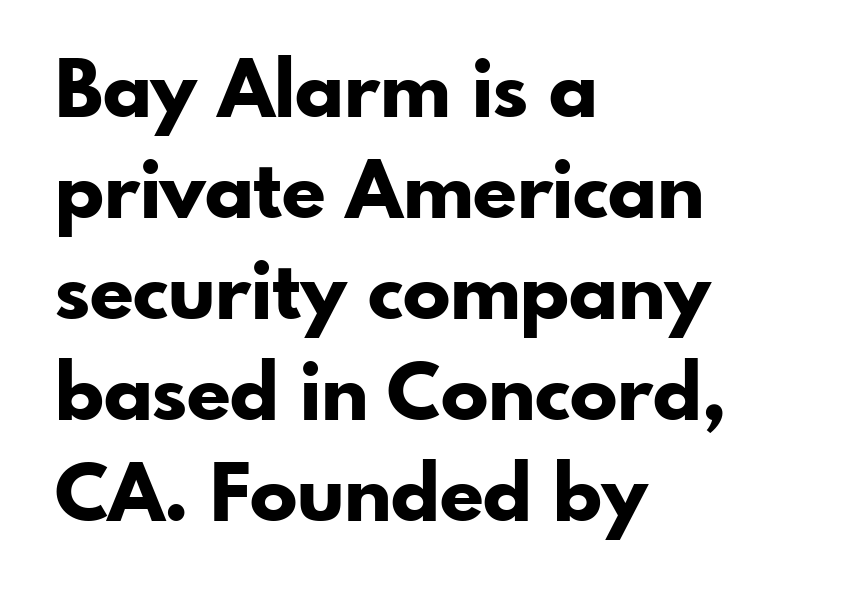
Teacher's note: observe the even left margin — that is flush-left alignment. This rendering employs a face without finishing strokes, i.e., a sans-serif. It's the straight-up-and-down kind of type. Default kerning and tracking; the words read as compact shapes. Compared with typical paragraphs, the rows here are spaced about the same.
